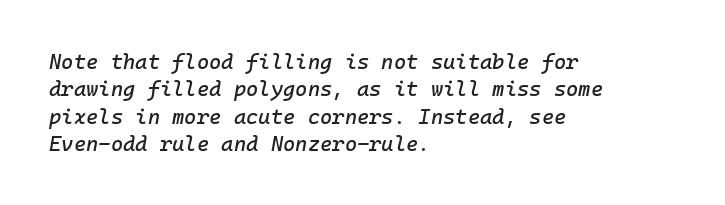
{"italic": "yes", "lean": "right", "slant_degrees": 10, "underline": "no", "align": "left", "line_spacing": "normal", "line_spacing_ratio": 1.3, "letter_spacing": "normal", "letter_spacing_em": 0.0, "glyph_px": 21}
